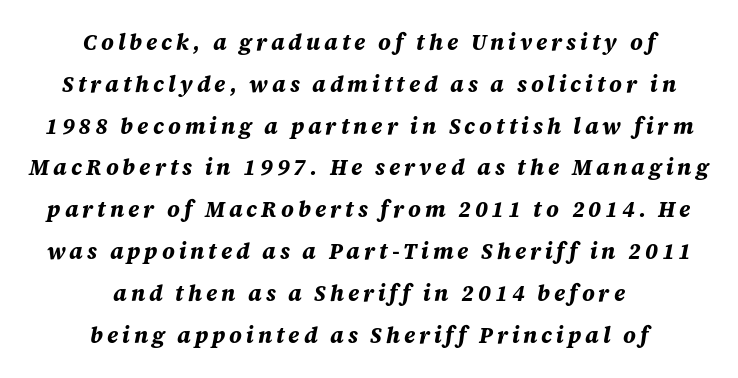
Q: Is the text bold? A: Yes.
Q: Is the text italic (slanted)? A: Yes, it leans right by about 12 degrees.
Q: Is the text underlined? A: No.
Q: How is the paragraph aligned? A: Centered.
Q: Is the spacing between lines tight, normal or loose? A: Loose.
